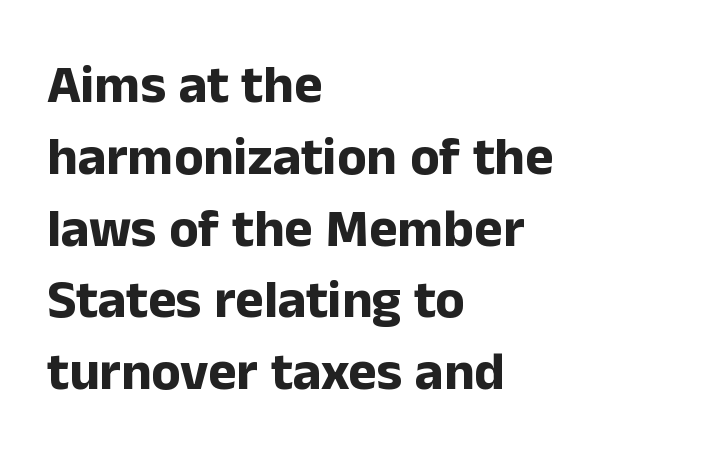
Designer's note — italics off, roman on. Note the varied advance widths — an 'i' is clearly narrower than an 'm'. Students, note that the glyphs here touch the page at normal intervals. Whoever set this chose a conventional vertical rhythm. The face used here has the dense, thick strokes of a bold.
